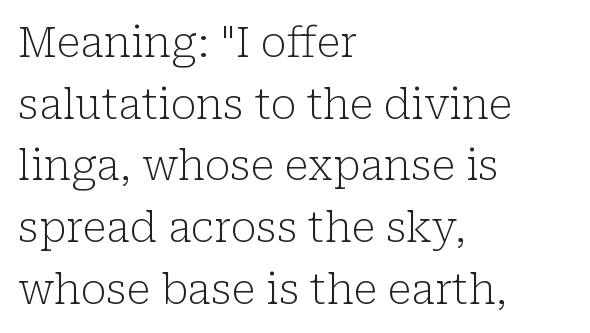
The image shows 42 px light serif type, upright; set left-aligned, normal line spacing (1.47x), normal letter spacing, not underlined; low stroke contrast and a medium x-height.
